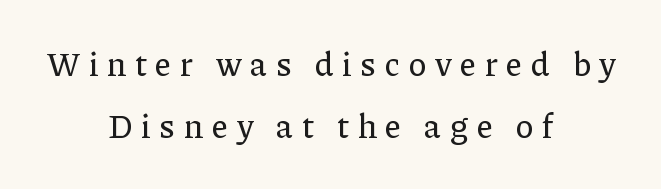
{"serif": "yes", "italic": "no", "width": "normal", "stroke_contrast": "low", "x_height": "medium", "monospaced": "no", "underline": "no", "align": "center", "line_spacing_ratio": 1.88, "letter_spacing": "wide", "letter_spacing_em": 0.27, "glyph_px": 33}
